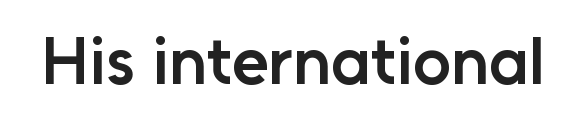
Q: Is the text bold? A: Semi-bold.
Q: Is the text italic (slanted)? A: No, it is upright.
Q: Is the typeface a serif or a sans-serif typeface? A: Sans-serif.
Q: Is the text underlined? A: No.
Q: Is the spacing between letters normal or unusually wide? A: Normal.
Q: Width (condensed, normal, or wide)? A: Normal.
Q: Stroke contrast? A: Low.
Q: x-height? A: Medium.
Q: Monospaced? A: No.
